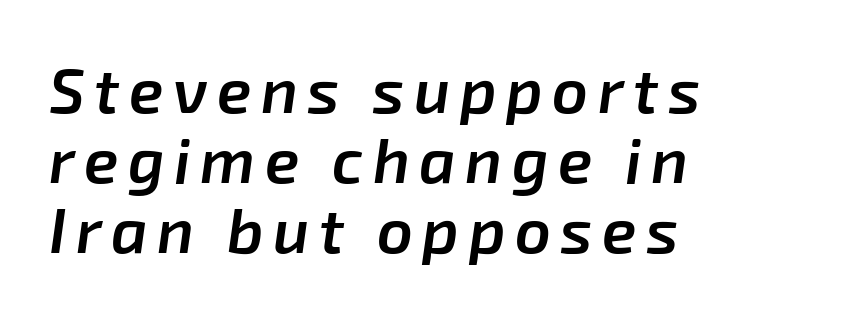
The image shows 63 px semibold type, italic (leaning right); set left-aligned, tight line spacing (1.11x), not underlined; low stroke contrast and a medium x-height.
